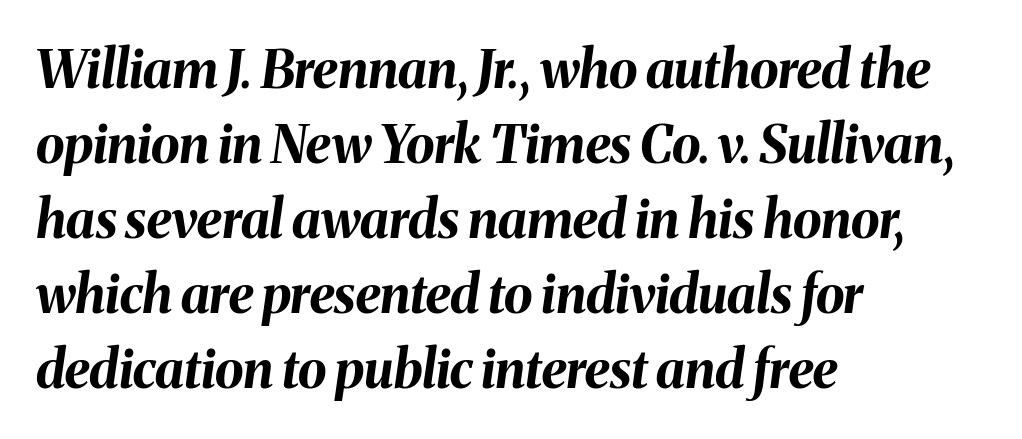
Q: Is the text bold? A: Yes.
Q: Is the text italic (slanted)? A: Yes, it leans right by about 8 degrees.
Q: Is the text underlined? A: No.
Q: How is the paragraph aligned? A: Left-aligned.
Q: Is the spacing between letters normal or unusually wide? A: Normal.
Q: Is the spacing between lines tight, normal or loose? A: Normal.
Q: Width (condensed, normal, or wide)? A: Normal.
Q: Stroke contrast? A: Medium.
Q: x-height? A: Medium.
Q: Monospaced? A: No.
